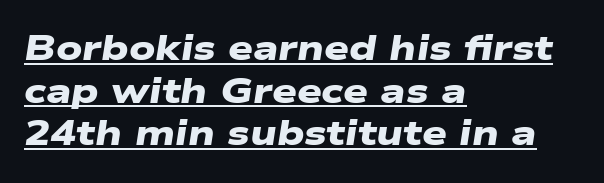
Q: Is the text bold? A: Yes.
Q: Is the typeface a serif or a sans-serif typeface? A: Sans-serif.
Q: Is the text underlined? A: Yes.
Q: How is the paragraph aligned? A: Left-aligned.
Q: Is the spacing between letters normal or unusually wide? A: Normal.
Q: Width (condensed, normal, or wide)? A: Wide.
Q: Stroke contrast? A: Low.
Q: x-height? A: Medium.
Q: Monospaced? A: No.
